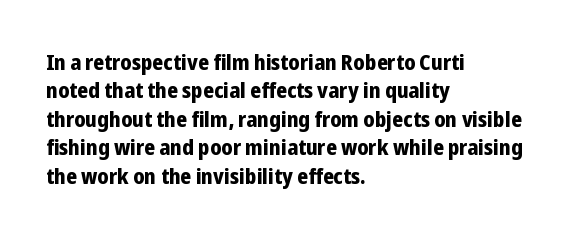
{"italic": "no", "bold": "yes", "underline": "no", "align": "left", "line_spacing": "normal", "line_spacing_ratio": 1.29, "letter_spacing": "normal", "letter_spacing_em": 0.0, "glyph_px": 22}
